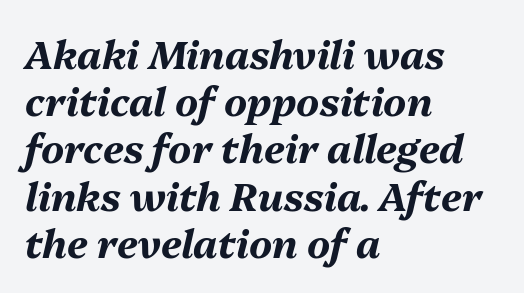
{"italic": "yes", "lean": "right", "slant_degrees": 13, "bold": "yes", "weight": "bold", "width": "normal", "stroke_contrast": "medium", "x_height": "medium", "monospaced": "no", "underline": "no", "align": "left", "line_spacing_ratio": 1.21, "letter_spacing": "normal", "letter_spacing_em": 0.0, "glyph_px": 39}
